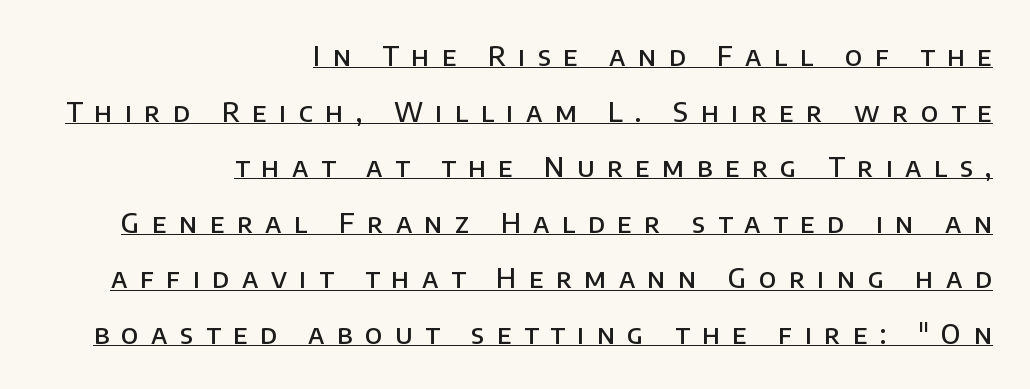
{"italic": "no", "bold": "semi", "underline": "yes", "align": "right", "line_spacing": "loose", "line_spacing_ratio": 2.06, "letter_spacing": "wide", "letter_spacing_em": 0.46, "glyph_px": 27}
